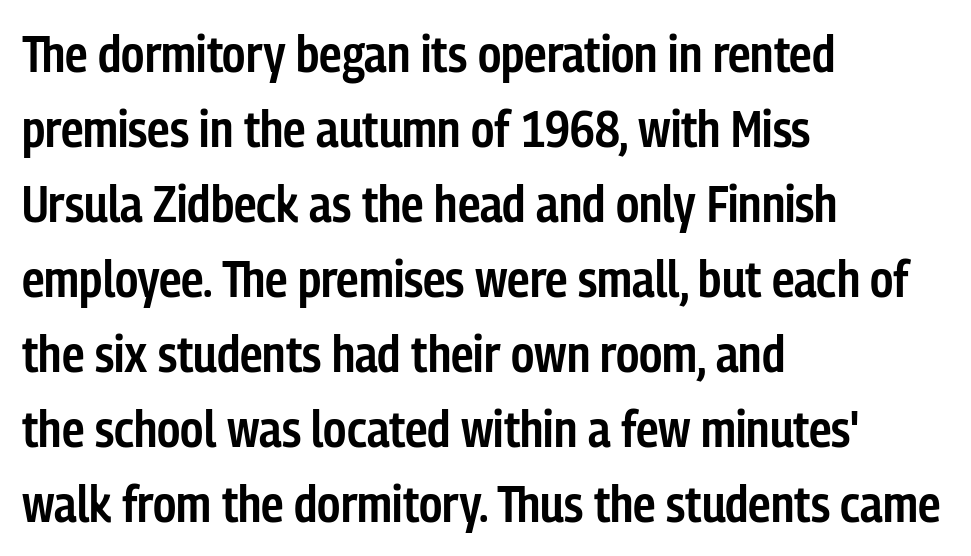
The image shows 51 px semibold, condensed sans-serif type, upright; set left-aligned, normal line spacing (1.47x), normal letter spacing, not underlined; low stroke contrast and a medium x-height.
